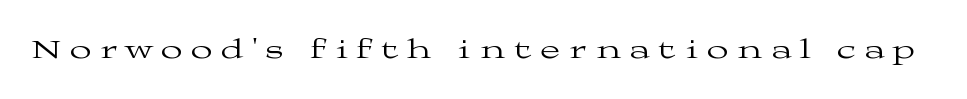
The image shows 28 px regular-weight, wide serif type, upright; set unusually wide letter spacing (+0.34 em), not underlined; medium stroke contrast and a medium x-height.
